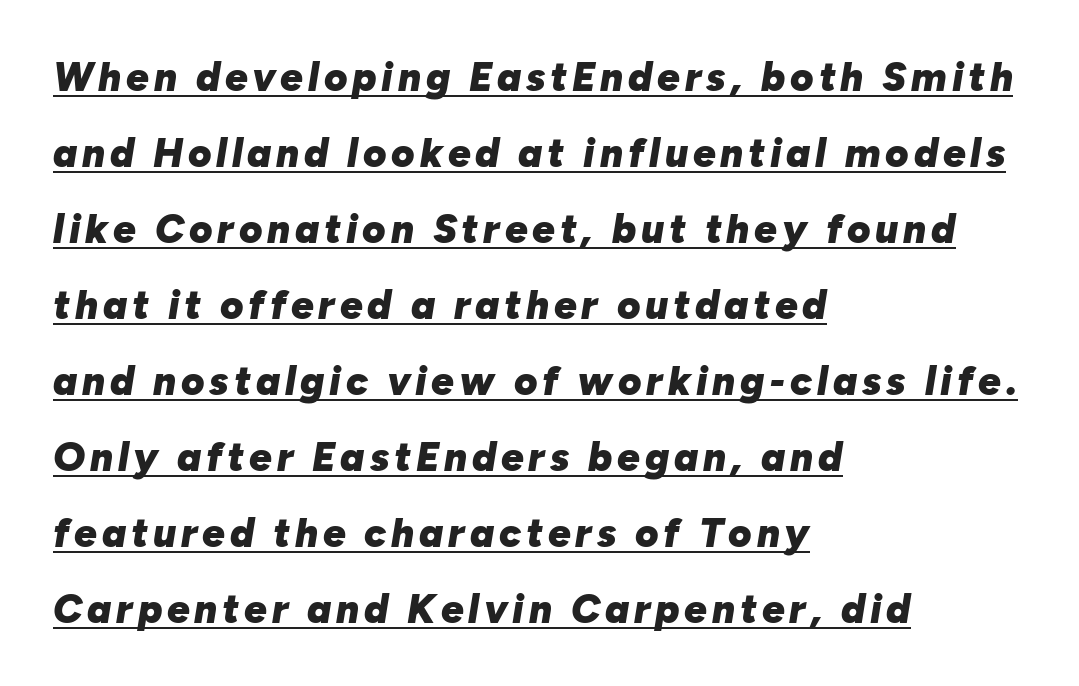
{"italic": "yes", "lean": "right", "slant_degrees": 10, "bold": "yes", "weight": "heavy", "width": "normal", "stroke_contrast": "low", "x_height": "medium", "monospaced": "no", "underline": "yes", "align": "left", "line_spacing": "loose", "line_spacing_ratio": 1.9, "glyph_px": 40}
